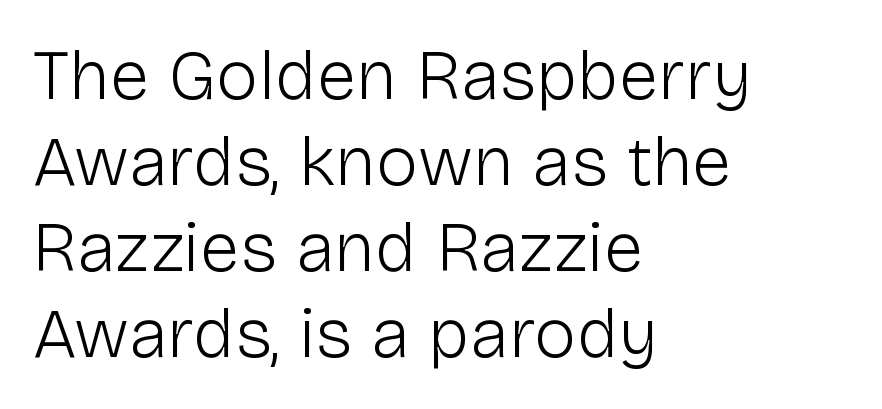
The image shows 71 px light sans-serif type, upright; set left-aligned, line spacing 1.21x, normal letter spacing, not underlined; low stroke contrast and a medium x-height.
